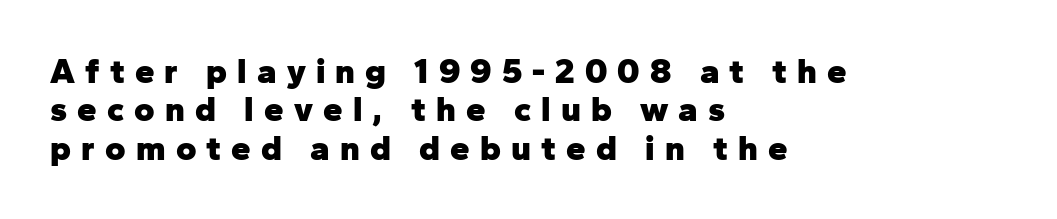
{"serif": "no", "italic": "no", "bold": "yes", "weight": "heavy", "width": "normal", "stroke_contrast": "low", "x_height": "medium", "monospaced": "no", "underline": "no", "align": "left", "line_spacing": "tight", "line_spacing_ratio": 1.1, "letter_spacing": "wide", "letter_spacing_em": 0.29, "glyph_px": 35}
